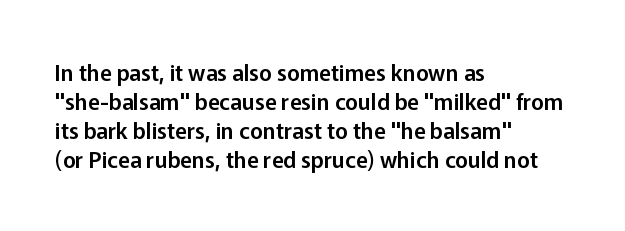
Q: Is the text italic (slanted)? A: No, it is upright.
Q: Is the text underlined? A: No.
Q: How is the paragraph aligned? A: Left-aligned.
Q: Is the spacing between letters normal or unusually wide? A: Normal.
Q: Is the spacing between lines tight, normal or loose? A: Normal.
